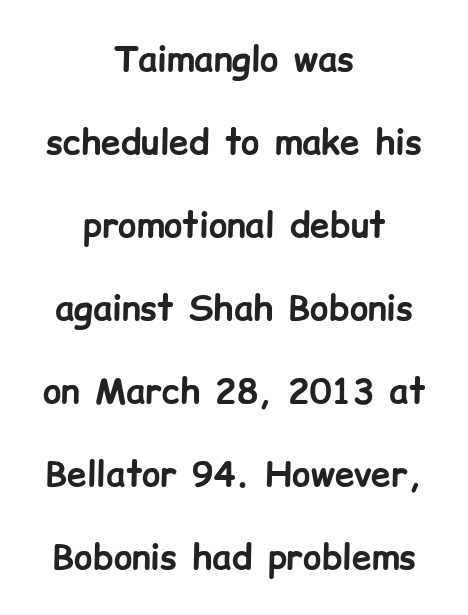
{"serif": "no", "italic": "no", "bold": "yes", "weight": "bold", "width": "normal", "stroke_contrast": "low", "x_height": "medium", "monospaced": "no", "underline": "no", "align": "center", "line_spacing": "loose", "line_spacing_ratio": 2.37, "letter_spacing": "normal", "letter_spacing_em": 0.0, "glyph_px": 35}
